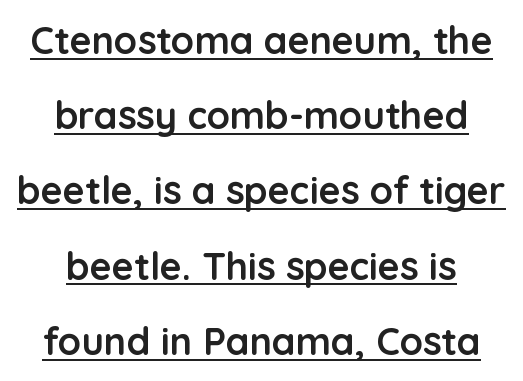
Q: Is the text bold? A: Yes.
Q: Is the text italic (slanted)? A: No, it is upright.
Q: Is the typeface a serif or a sans-serif typeface? A: Sans-serif.
Q: Is the text underlined? A: Yes.
Q: How is the paragraph aligned? A: Centered.
Q: Is the spacing between letters normal or unusually wide? A: Normal.
Q: Is the spacing between lines tight, normal or loose? A: Loose.
Q: Width (condensed, normal, or wide)? A: Normal.
Q: Stroke contrast? A: Low.
Q: x-height? A: Medium.
Q: Monospaced? A: No.
